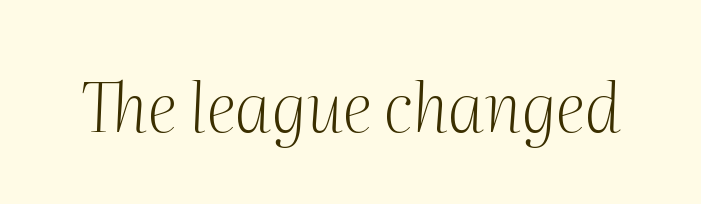
The image shows 68 px light serif type, italic (leaning right); set normal letter spacing, not underlined; medium stroke contrast and a medium x-height.
